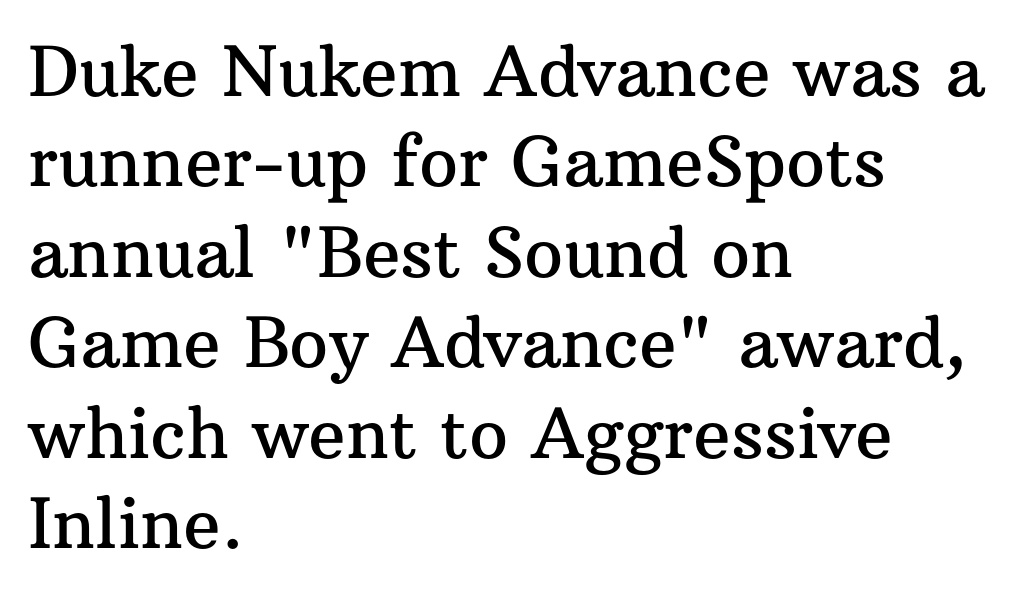
{"serif": "yes", "italic": "no", "width": "normal", "stroke_contrast": "medium", "x_height": "medium", "monospaced": "no", "underline": "no", "align": "left", "line_spacing": "normal", "line_spacing_ratio": 1.31, "letter_spacing": "normal", "letter_spacing_em": 0.0, "glyph_px": 69}
